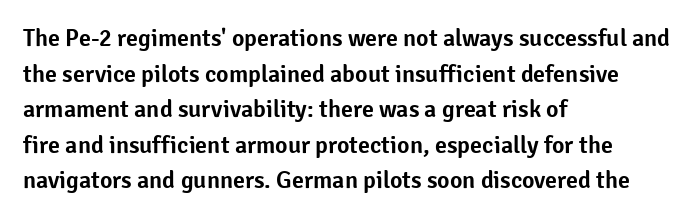
Q: Is the text italic (slanted)? A: No, it is upright.
Q: Is the text underlined? A: No.
Q: How is the paragraph aligned? A: Left-aligned.
Q: Is the spacing between letters normal or unusually wide? A: Normal.
Q: Is the spacing between lines tight, normal or loose? A: Normal.
